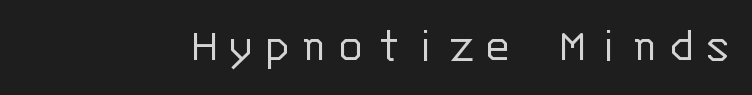
The letters stand upright; this is a roman face. Heft: none added — not bold. The characters display no serif detailing; their extremities are plain. Do the characters align in a grid? Yes, the font is monospaced.
